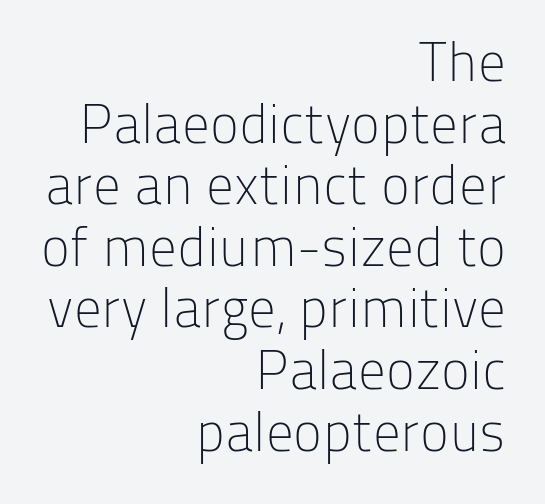
Q: Is the text bold? A: No.
Q: Is the text italic (slanted)? A: No, it is upright.
Q: Is the typeface a serif or a sans-serif typeface? A: Sans-serif.
Q: Is the text underlined? A: No.
Q: How is the paragraph aligned? A: Right-aligned.
Q: Is the spacing between letters normal or unusually wide? A: Normal.
Q: Is the spacing between lines tight, normal or loose? A: Tight.
Q: Width (condensed, normal, or wide)? A: Normal.
Q: Stroke contrast? A: Low.
Q: x-height? A: Medium.
Q: Monospaced? A: No.
